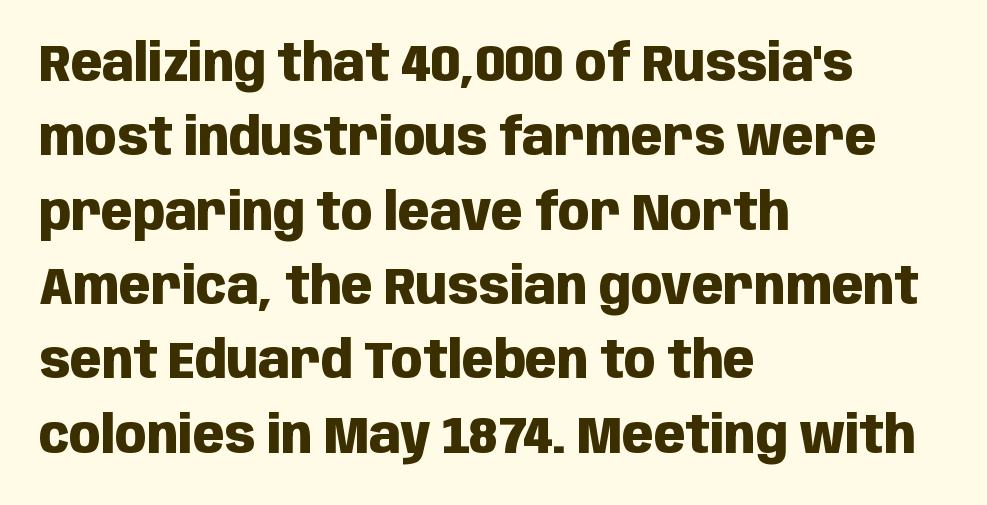
The image shows 52 px heavy, condensed sans-serif type, upright; set left-aligned, normal line spacing (1.43x), normal letter spacing, not underlined; low stroke contrast and a large x-height.
